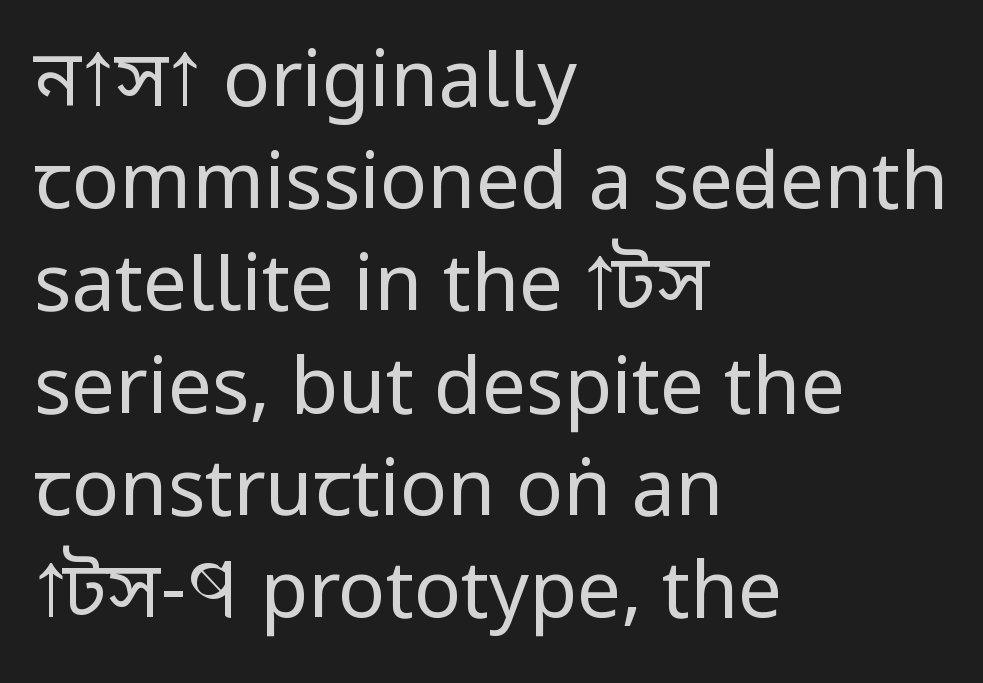
Q: Is the text bold? A: No.
Q: Is the text italic (slanted)? A: No, it is upright.
Q: Is the typeface a serif or a sans-serif typeface? A: Sans-serif.
Q: Is the text underlined? A: No.
Q: How is the paragraph aligned? A: Left-aligned.
Q: Is the spacing between letters normal or unusually wide? A: Normal.
Q: Is the spacing between lines tight, normal or loose? A: Normal.
Q: Width (condensed, normal, or wide)? A: Condensed.
Q: Stroke contrast? A: Low.
Q: x-height? A: Large.
Q: Monospaced? A: No.
